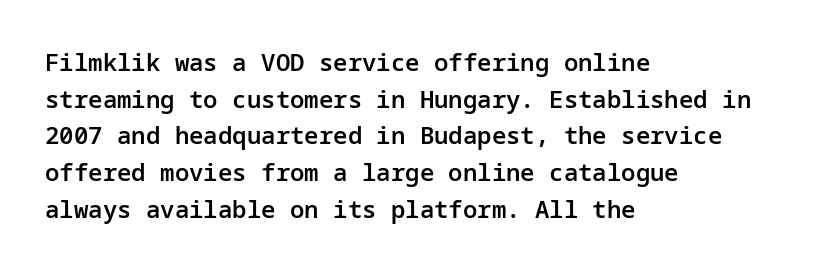
If you drew a line through each stem, it would be perfectly vertical. Each line starts at the same left margin while the right side varies. The string is rendered with underlining switched off. In terms of weight, the rendering is demibold, just under bold.
